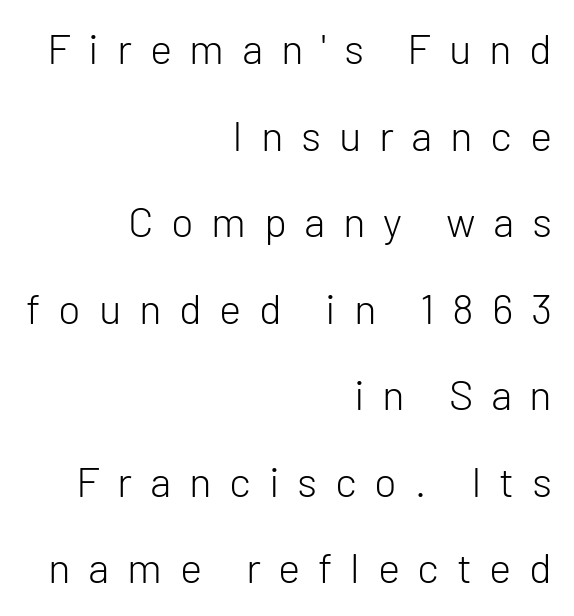
{"serif": "no", "italic": "no", "bold": "no", "weight": "light", "width": "normal", "stroke_contrast": "low", "x_height": "medium", "monospaced": "no", "underline": "no", "align": "right", "line_spacing": "loose", "line_spacing_ratio": 2.06, "letter_spacing": "wide", "letter_spacing_em": 0.42, "glyph_px": 42}
